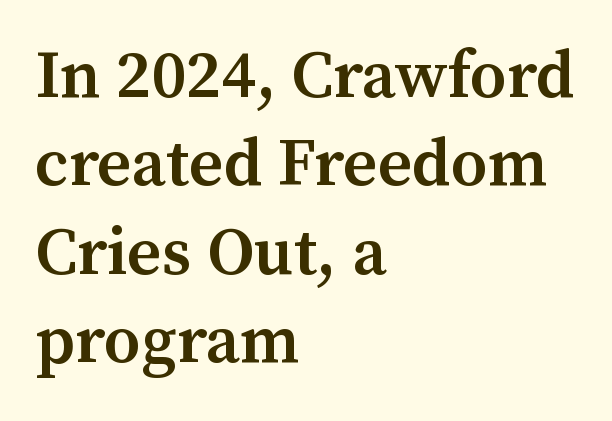
How heavy is the stroke? Medium-heavy — a semibold, shy of bold. A bare baseline throughout the passage. Posture: straight, roman, zero tilt. The passage is arranged the way most books set body copy — flush left. Font category for this specimen: serif. Summary of vertical rhythm: regular, with standard interline spacing.
